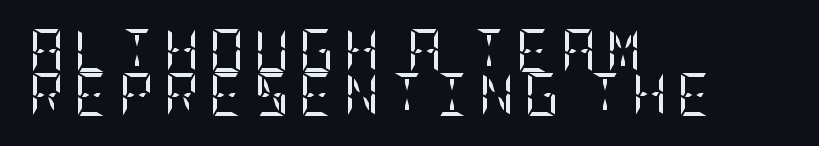
{"serif": "yes", "italic": "no", "bold": "no", "weight": "regular", "width": "condensed", "stroke_contrast": "low", "x_height": "large", "underline": "no", "align": "left", "line_spacing": "tight", "line_spacing_ratio": 1.03, "letter_spacing": "wide", "letter_spacing_em": 0.23, "glyph_px": 43}
